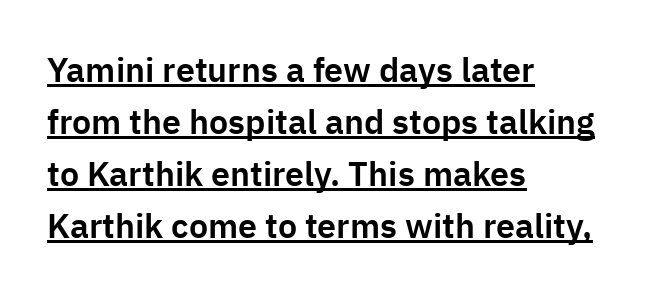
The image shows 34 px sans-serif type, upright; set left-aligned, normal line spacing (1.53x), normal letter spacing, underlined; low stroke contrast and a medium x-height.
